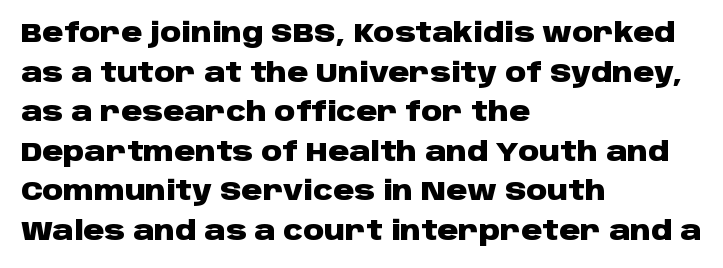
Line spacing here is normal. Words float on clear page, feet unadorned. Each glyph is drawn with heavy, bold strokes. There is no visible air inserted between adjacent glyphs. These lines are set flush left with a ragged right edge. This is roman type, the default non-slanted kind.
